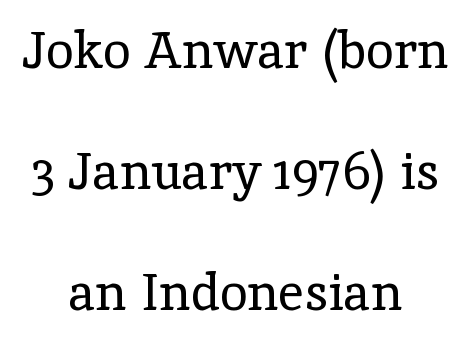
Q: Is the text bold? A: No.
Q: Is the text italic (slanted)? A: No, it is upright.
Q: Is the typeface a serif or a sans-serif typeface? A: Serif.
Q: Is the text underlined? A: No.
Q: How is the paragraph aligned? A: Centered.
Q: Is the spacing between letters normal or unusually wide? A: Normal.
Q: Is the spacing between lines tight, normal or loose? A: Loose.
Q: Width (condensed, normal, or wide)? A: Normal.
Q: x-height? A: Medium.
Q: Monospaced? A: No.
